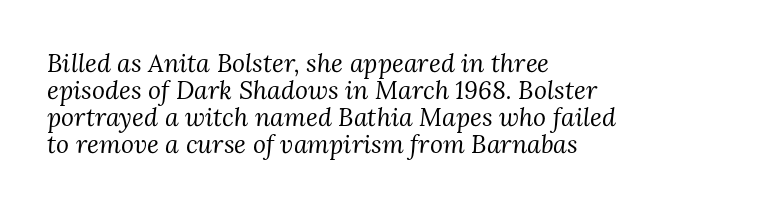
If you measured baseline to baseline, you'd find a short distance. The passage shown leans; its letterforms are oblique. Default kerning and tracking; the words read as compact shapes. The characters are drawn with everyday or finer stroke widths.
